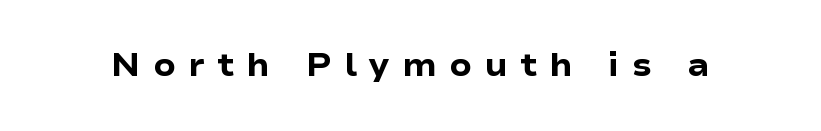
Q: Is the text bold? A: Yes.
Q: Is the text italic (slanted)? A: No, it is upright.
Q: Is the typeface a serif or a sans-serif typeface? A: Sans-serif.
Q: Is the text underlined? A: No.
Q: Is the spacing between letters normal or unusually wide? A: Unusually wide.
Q: Width (condensed, normal, or wide)? A: Wide.
Q: Stroke contrast? A: Low.
Q: x-height? A: Medium.
Q: Monospaced? A: No.
